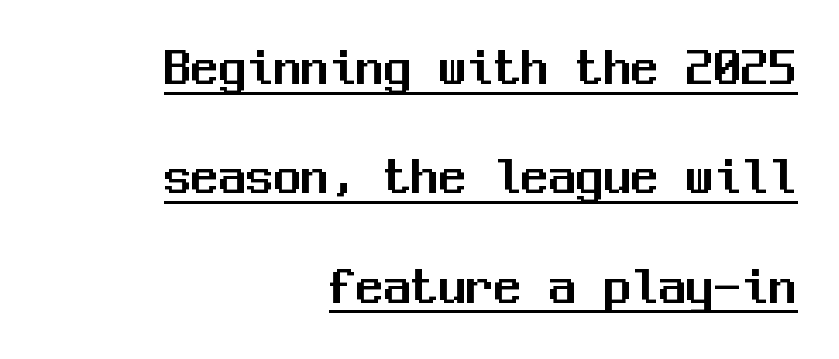
{"serif": "no", "italic": "no", "width": "normal", "stroke_contrast": "medium", "x_height": "medium", "monospaced": "yes", "underline": "yes", "align": "right", "line_spacing": "loose", "line_spacing_ratio": 1.99, "letter_spacing": "normal", "letter_spacing_em": 0.0, "glyph_px": 55}
